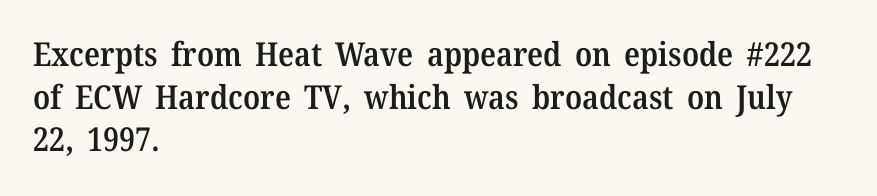
{"serif": "yes", "italic": "no", "bold": "semi", "weight": "semibold", "width": "normal", "stroke_contrast": "medium", "x_height": "medium", "monospaced": "no", "underline": "no", "align": "left", "line_spacing": "normal", "line_spacing_ratio": 1.29, "letter_spacing": "normal", "letter_spacing_em": 0.0, "glyph_px": 33}
